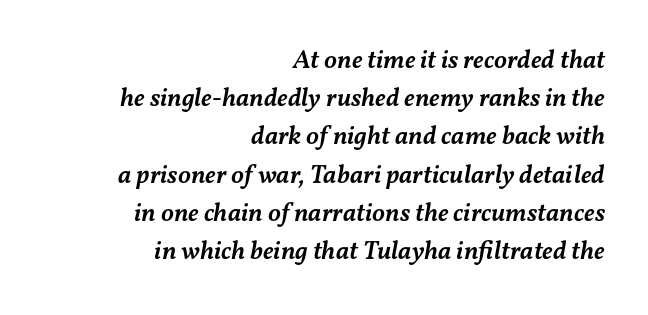
Q: Is the text bold? A: Semi-bold.
Q: Is the text italic (slanted)? A: Yes, it leans right by about 11 degrees.
Q: Is the text underlined? A: No.
Q: How is the paragraph aligned? A: Right-aligned.
Q: Is the spacing between letters normal or unusually wide? A: Normal.
Q: Is the spacing between lines tight, normal or loose? A: Normal.
